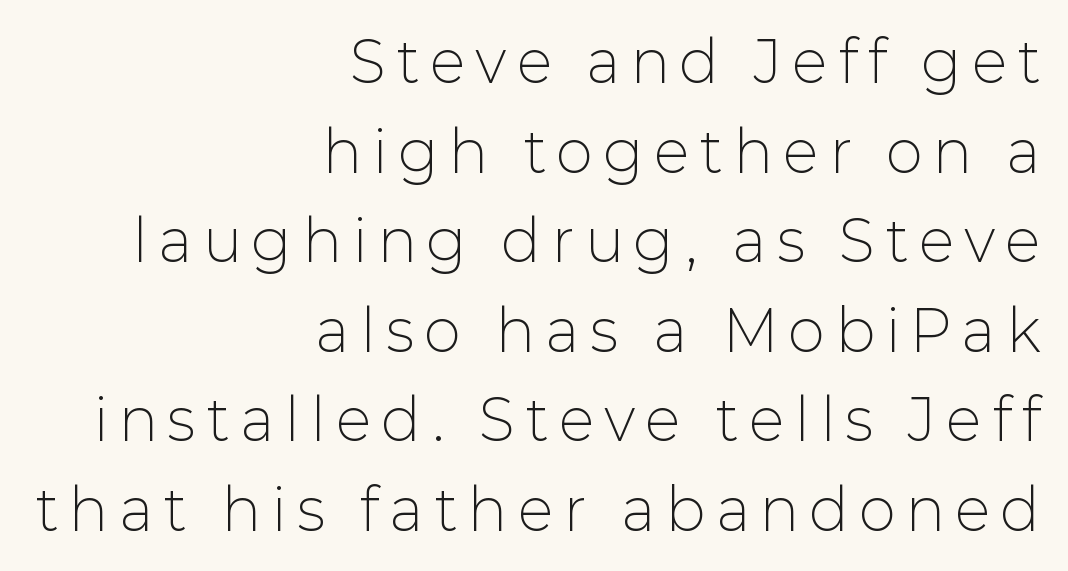
{"serif": "no", "italic": "no", "bold": "no", "weight": "light", "width": "normal", "stroke_contrast": "low", "x_height": "medium", "monospaced": "no", "underline": "no", "align": "right", "line_spacing": "normal", "line_spacing_ratio": 1.6, "letter_spacing": "wide", "letter_spacing_em": 0.21, "glyph_px": 56}
